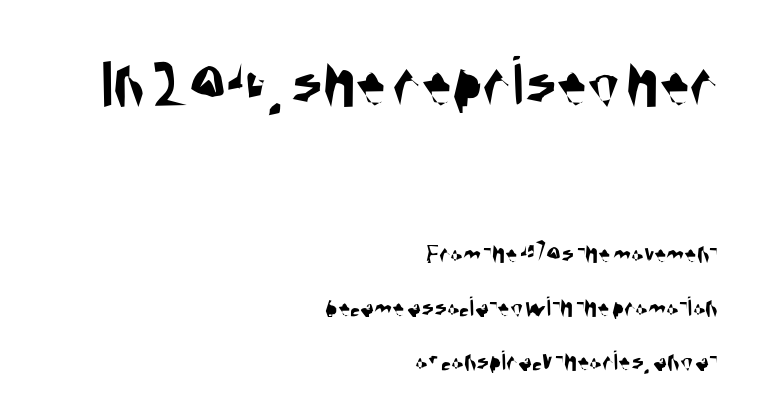
The image shows 73 px condensed sans-serif type; set right-aligned, line spacing 1.86x, normal letter spacing, not underlined; the first (top) block is 2.52x larger; medium stroke contrast and a large x-height.
